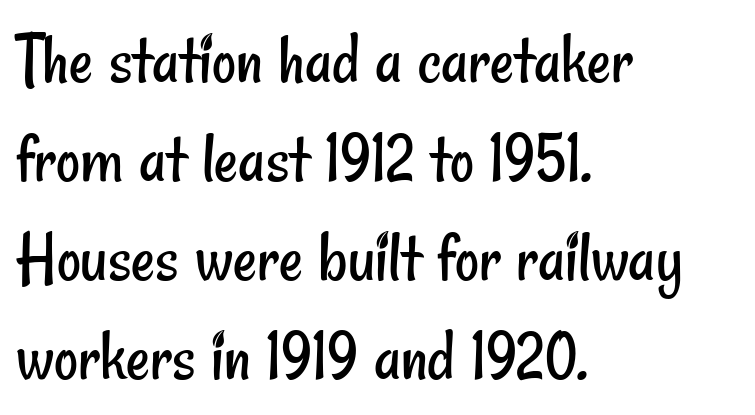
Lines of text with bare space underneath. Type style note: lacks serifs. A typesetter would call this leading conventional body-copy spacing. In CSS terms this would be text-align: left. The gaps between neighbouring characters are ordinary and unremarkable.
